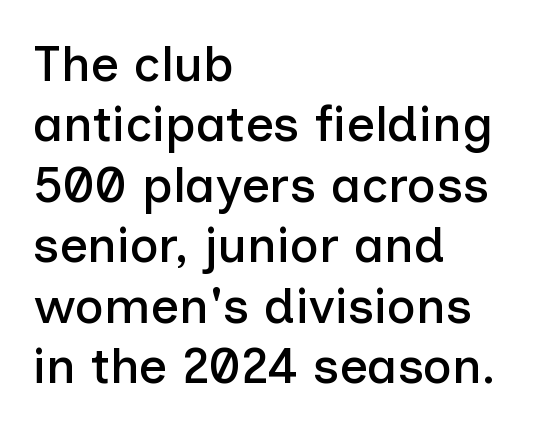
A typesetter would label this face a sans. Descenders hang freely into open space. The typography opts for an upright posture over an oblique one. Line beginnings align vertically; line endings do not. A typesetter would call this proportional, since set widths differ per character. Tracking here is standard; glyphs follow each other at the usual distance.
